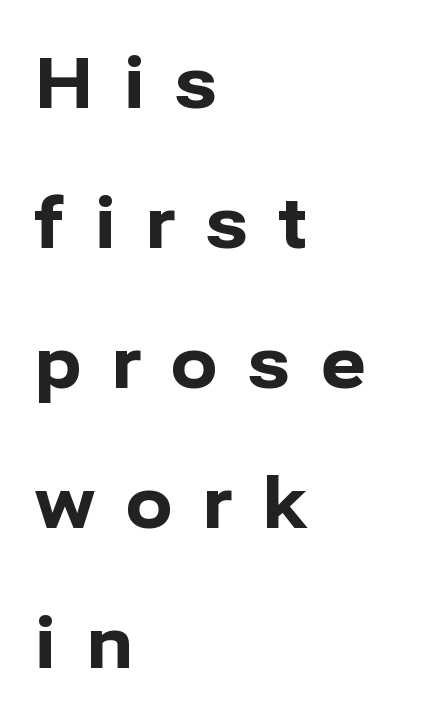
{"serif": "no", "italic": "no", "bold": "yes", "weight": "bold", "width": "normal", "stroke_contrast": "low", "x_height": "medium", "monospaced": "no", "underline": "no", "align": "left", "line_spacing": "loose", "line_spacing_ratio": 2.0, "letter_spacing": "wide", "letter_spacing_em": 0.42, "glyph_px": 70}
